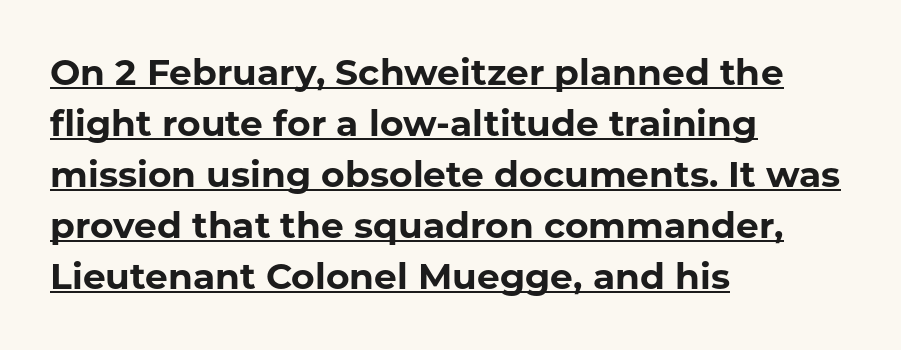
The typesetting leans heavy: a genuine bold. Italic? Not at all — the glyphs are vertical. These lines are set flush left with a ragged right edge. Serifs: no, the terminals of the letterforms are clean.
